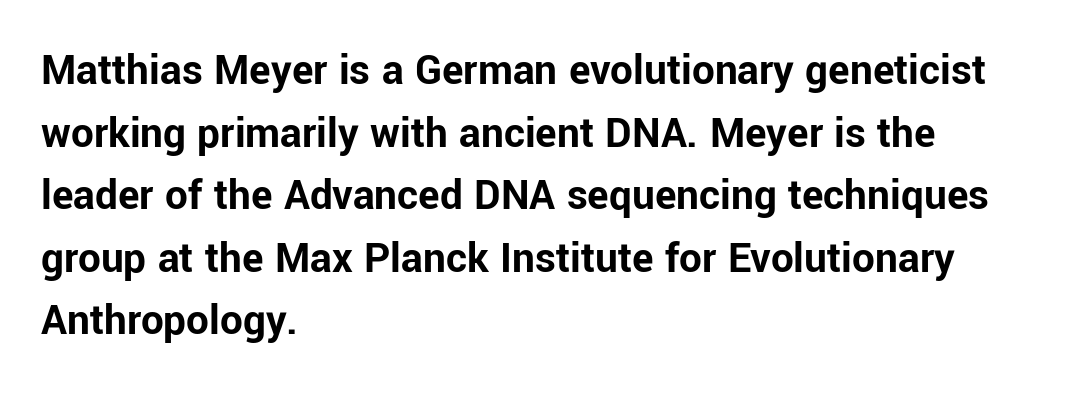
{"serif": "no", "italic": "no", "bold": "yes", "weight": "bold", "width": "normal", "stroke_contrast": "low", "x_height": "medium", "monospaced": "no", "underline": "no", "align": "left", "line_spacing": "normal", "line_spacing_ratio": 1.39, "letter_spacing": "normal", "letter_spacing_em": 0.0, "glyph_px": 45}
